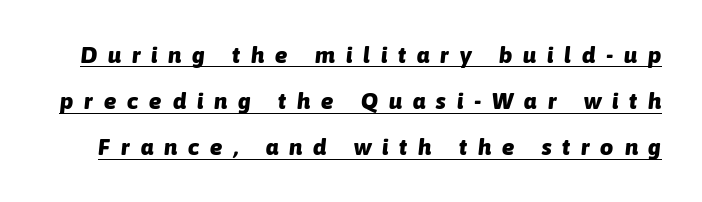
{"italic": "yes", "lean": "right", "slant_degrees": 6, "bold": "yes", "underline": "yes", "line_spacing": "loose", "line_spacing_ratio": 2.01, "letter_spacing": "wide", "letter_spacing_em": 0.48, "glyph_px": 23}
